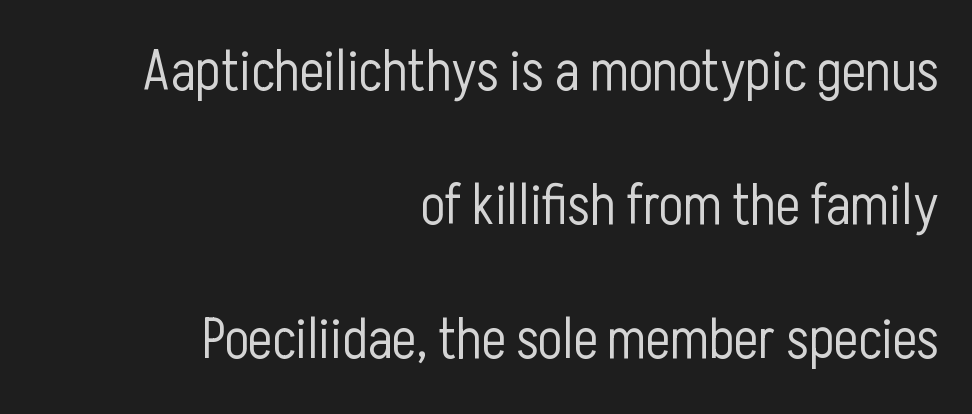
Q: Is the text bold? A: No.
Q: Is the text italic (slanted)? A: No, it is upright.
Q: Is the typeface a serif or a sans-serif typeface? A: Sans-serif.
Q: Is the text underlined? A: No.
Q: How is the paragraph aligned? A: Right-aligned.
Q: Is the spacing between letters normal or unusually wide? A: Normal.
Q: Is the spacing between lines tight, normal or loose? A: Loose.
Q: Width (condensed, normal, or wide)? A: Condensed.
Q: Stroke contrast? A: Low.
Q: x-height? A: Medium.
Q: Monospaced? A: No.
